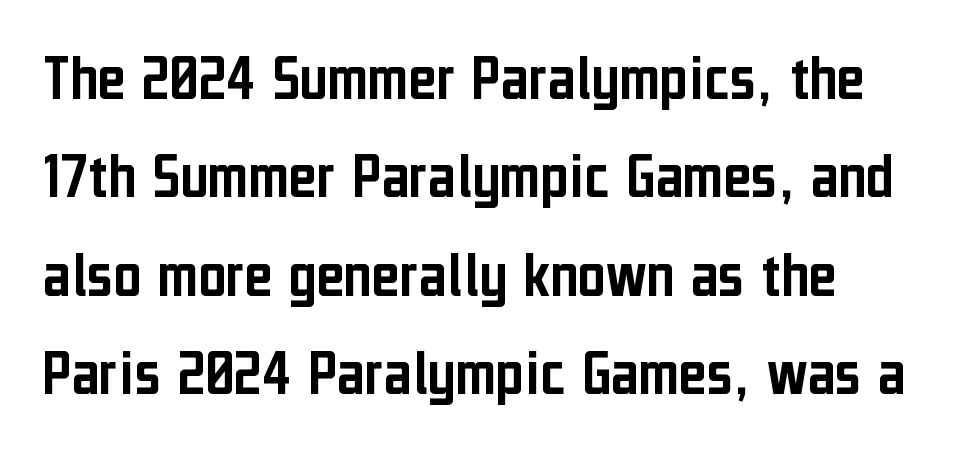
The image shows 67 px condensed sans-serif type, upright; set normal line spacing (1.47x), normal letter spacing, not underlined; low stroke contrast and a medium x-height.
